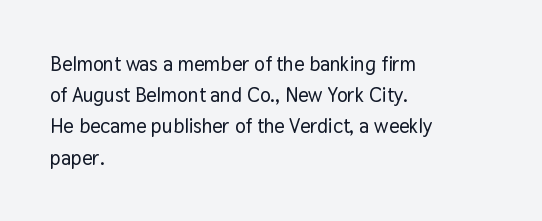
{"italic": "no", "underline": "no", "align": "left", "line_spacing": "normal", "line_spacing_ratio": 1.56, "letter_spacing": "normal", "letter_spacing_em": 0.0, "glyph_px": 20}
